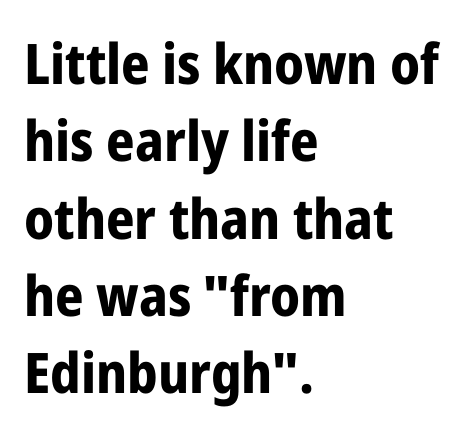
The image shows 56 px bold, condensed sans-serif type, upright; set left-aligned, normal line spacing (1.38x), normal letter spacing, not underlined; low stroke contrast and a medium x-height.
